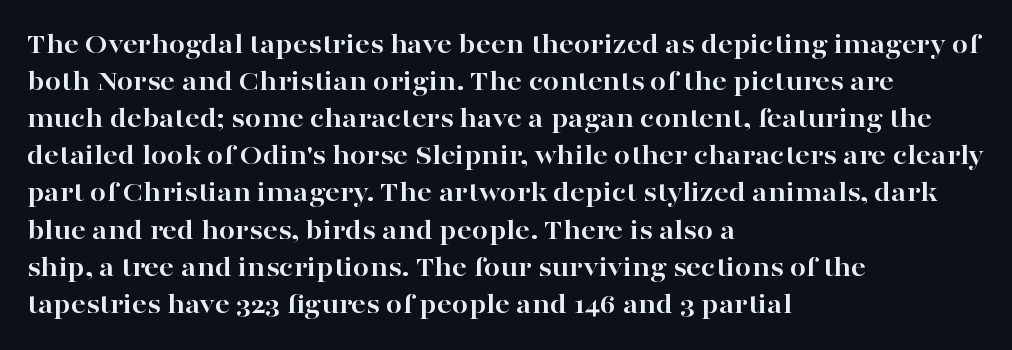
Q: Is the text bold? A: Yes.
Q: Is the text italic (slanted)? A: No, it is upright.
Q: Is the typeface a serif or a sans-serif typeface? A: Serif.
Q: Is the text underlined? A: No.
Q: How is the paragraph aligned? A: Left-aligned.
Q: Is the spacing between letters normal or unusually wide? A: Normal.
Q: Is the spacing between lines tight, normal or loose? A: Normal.
Q: Width (condensed, normal, or wide)? A: Wide.
Q: Stroke contrast? A: High.
Q: x-height? A: Medium.
Q: Monospaced? A: No.
